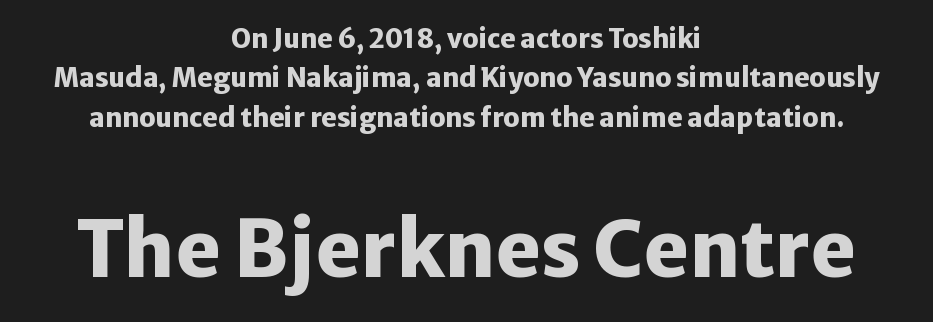
{"serif": "no", "italic": "no", "bold": "yes", "weight": "heavy", "width": "normal", "stroke_contrast": "low", "x_height": "medium", "monospaced": "no", "underline": "no", "align": "center", "line_spacing": "normal", "line_spacing_ratio": 1.51, "letter_spacing": "normal", "letter_spacing_em": 0.0, "larger_block": "second", "size_ratio": 2.96, "glyph_px": 77}
